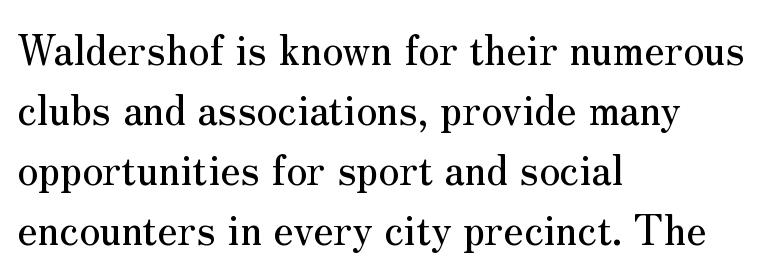
The rendering uses a moderate line-height, typical for paragraphs. Is this a fixed-width face? No — the glyphs have proportional, varying widths. You can tell it's not italic because the verticals are truly vertical. Descenders are the only things crossing below the line. There is no visible air inserted between adjacent glyphs.
